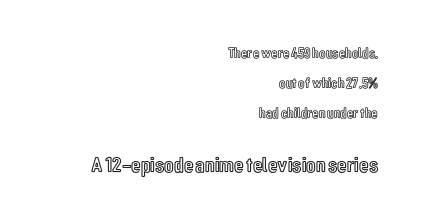
In terms of posture, this sample is upright. Any mark beneath the type? The region is blank. Nothing unusual about the tracking: characters are spaced as the font intends. Two sizes are in play, and the larger belongs to the second block. This rendering uses right alignment, leaving the left contour irregular. In terms of leading, this rendering errs on the spacious side.
